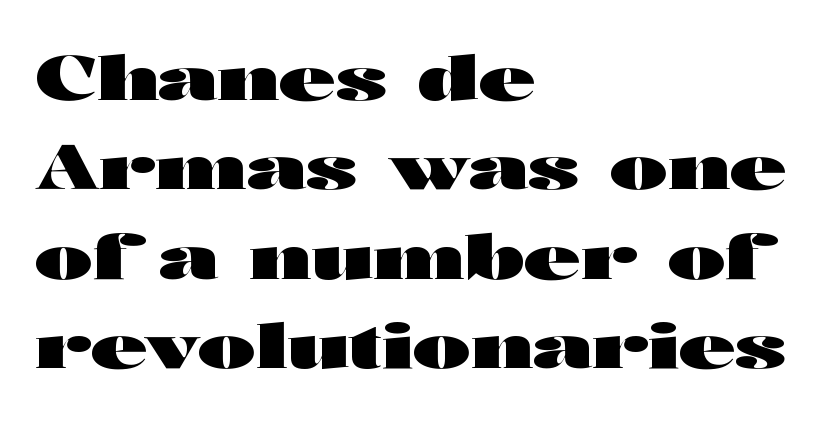
Vertical strokes here are truly vertical. Each row of text sits above clean, open space. Is the block centered? No — it sits flush against the left margin. How heavy is the stroke? Heavy — this is a bold. Whoever set this chose a conventional vertical rhythm.
